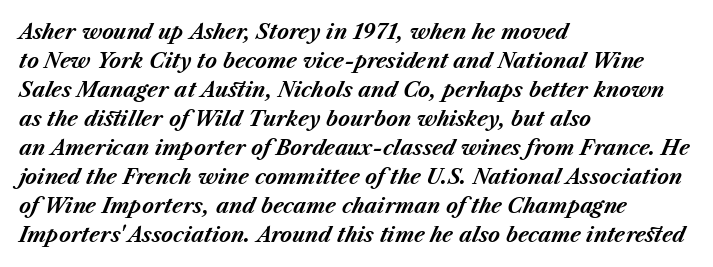
{"italic": "yes", "lean": "right", "slant_degrees": 23, "bold": "yes", "underline": "no", "align": "left", "line_spacing": "normal", "line_spacing_ratio": 1.45, "letter_spacing": "normal", "letter_spacing_em": 0.0, "glyph_px": 20}
